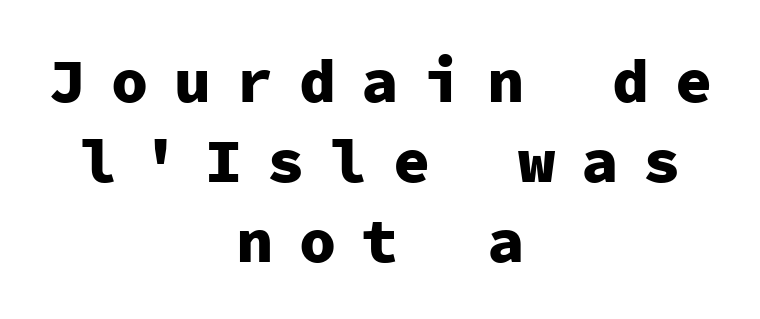
Between one letter and the next there's a generous, obvious gap. A bare baseline throughout the passage. Spacing verdict: monospaced, one width for all characters. Weight: bold.
